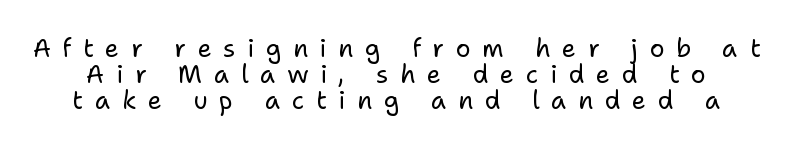
This sample uses expanded letter spacing, leaving extra air between glyphs. No heavy texture on the line: the type isn't bold. Anything drawn beneath the words? Only blank space. One glance says dense: line gaps are narrower than usual. Designer's note — italics off, roman on.
